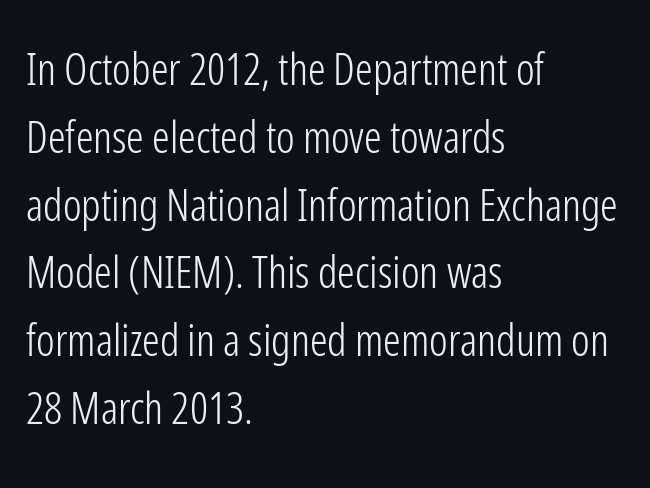
The image shows 44 px light, condensed sans-serif type, upright; set left-aligned, normal line spacing (1.54x), normal letter spacing, not underlined; low stroke contrast and a medium x-height.
